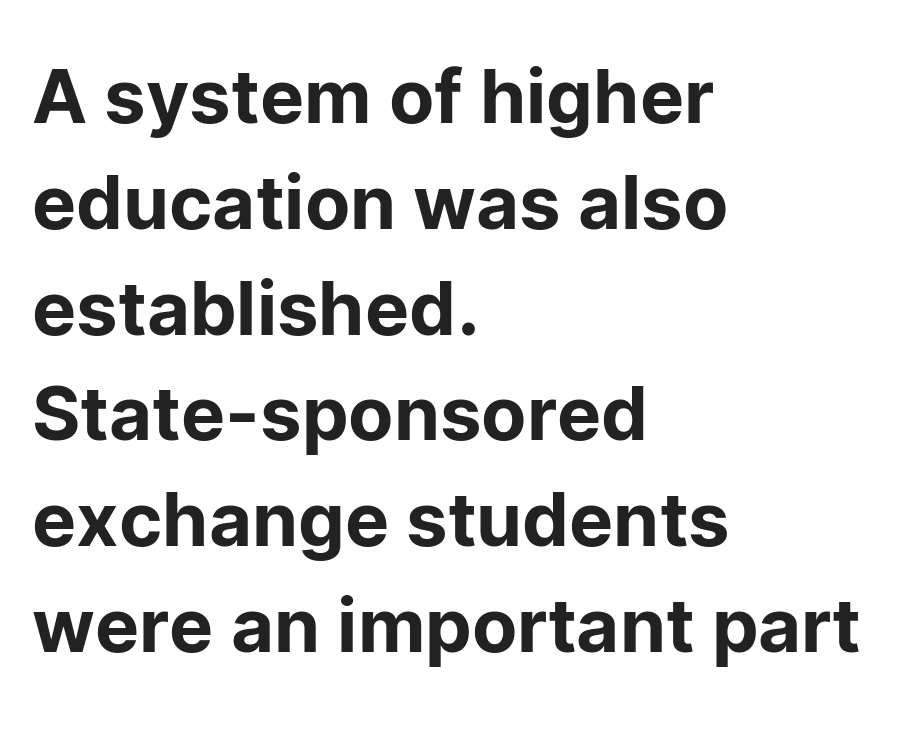
Between one letter and the next there's only the usual sliver of space. Every character sits straight up, as roman type does. All the whitespace from short lines collects on the right. Underline: absent. One glance says typical: line gaps are just what's usual. Unlike a traditional serif, this face leaves its strokes unadorned.
